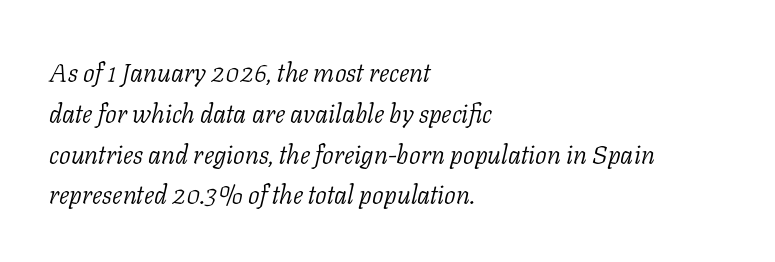
{"italic": "yes", "lean": "right", "slant_degrees": 11, "bold": "no", "underline": "no", "align": "left", "line_spacing": "normal", "line_spacing_ratio": 1.57, "letter_spacing": "normal", "letter_spacing_em": 0.0, "glyph_px": 26}
